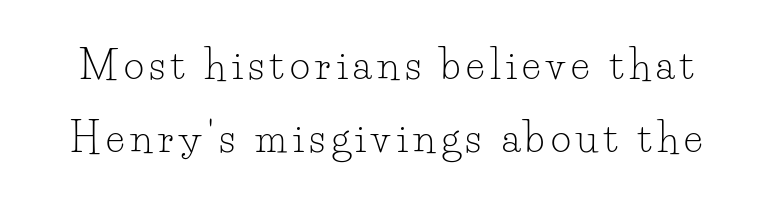
A clean baseline with only descenders dipping below it. This rendering employs a face with finishing strokes, i.e., a serif. The letters advance in unequal steps, a hallmark of proportional type. Vertical stems look standard width or narrower in stroke. This sample uses an upright cut, with every glyph sitting square on the baseline.
